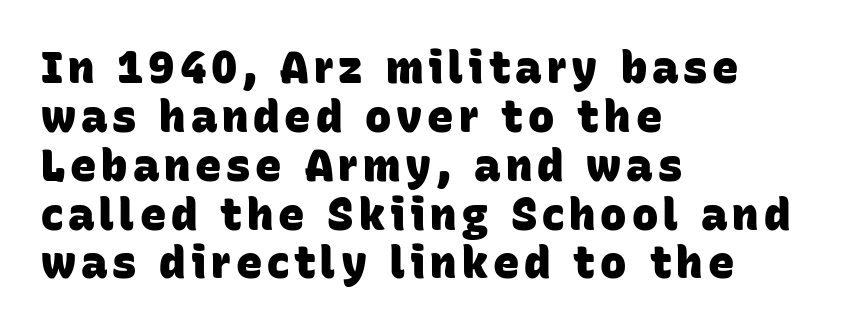
The image shows 44 px heavy sans-serif type; set left-aligned, tight line spacing (1.11x), not underlined; low stroke contrast and a large x-height.
